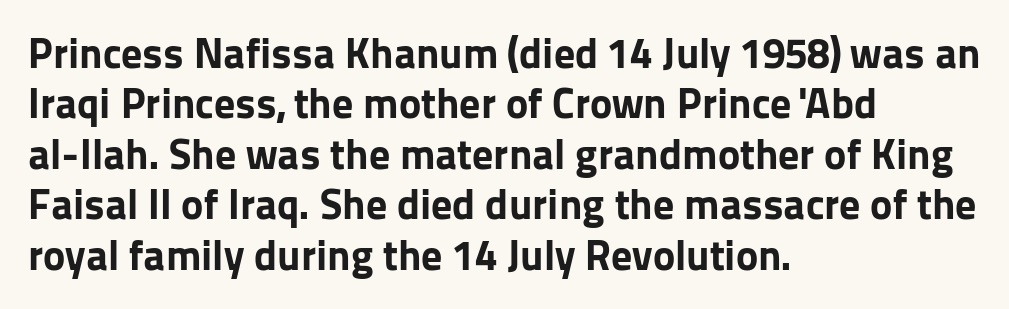
Do the letters lean? They stand straight. Which margin do the lines hug? The left one — the right edge is uneven. The glyphs in this specimen are sans serif. This sample has the flowing, uneven cadence of proportional lettering.
